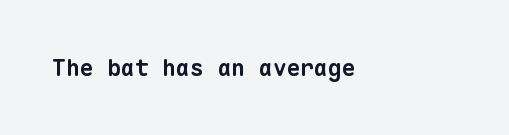
The image shows 23 px bold type; set left-aligned, normal letter spacing, not underlined.
